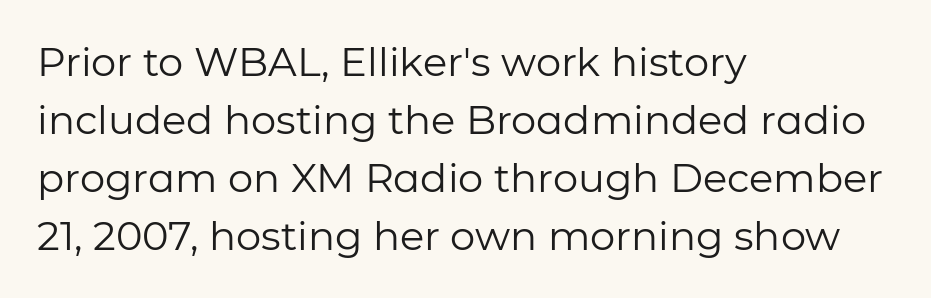
The image shows 40 px regular-weight sans-serif type, upright; set left-aligned, normal line spacing (1.45x), normal letter spacing, not underlined; low stroke contrast and a medium x-height.
